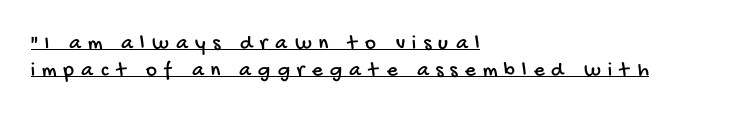
Q: Is the text underlined? A: Yes.
Q: How is the paragraph aligned? A: Left-aligned.
Q: Is the spacing between letters normal or unusually wide? A: Unusually wide.
Q: Is the spacing between lines tight, normal or loose? A: Normal.
